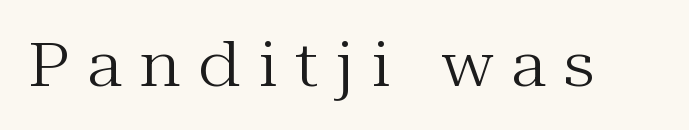
{"serif": "yes", "italic": "no", "bold": "no", "weight": "regular", "width": "normal", "stroke_contrast": "medium", "x_height": "medium", "monospaced": "no", "underline": "no", "letter_spacing": "wide", "letter_spacing_em": 0.29, "glyph_px": 61}
